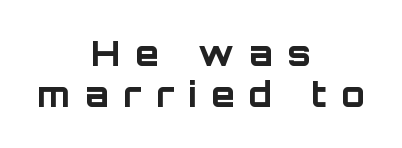
A bare baseline throughout the passage. A typesetter would call this heavily tracked-out type. Characters remain perfectly vertical along every line. Compared with a flush-left layout, this one balances lines on the center instead. What weight is shown? A full bold with thick strokes.
